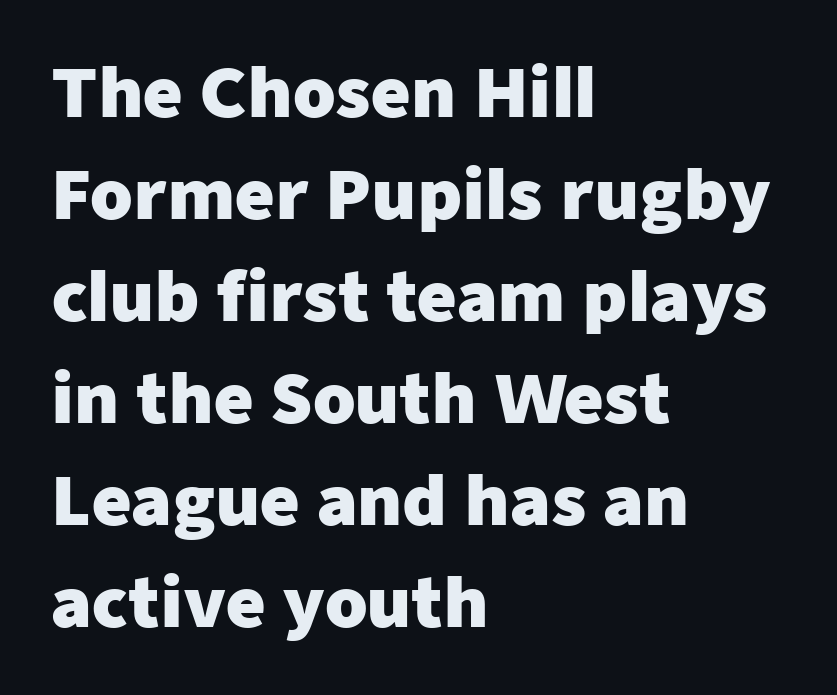
The line-height multiplier appears to be the usual default. Honestly, there is no underline to notice here at all. The rendering uses natural spacing where letterforms have individual widths. If you drew a line through each stem, it would be perfectly vertical. Typographic density is high because the face is bold.
